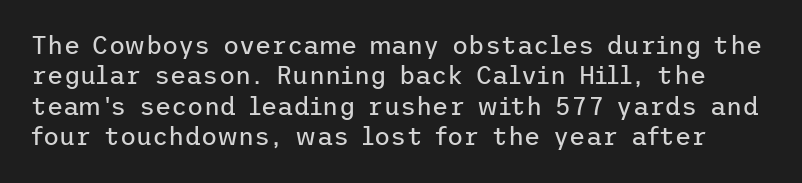
The image shows 25 px text type, upright; set line spacing 1.22x, normal letter spacing, not underlined.
